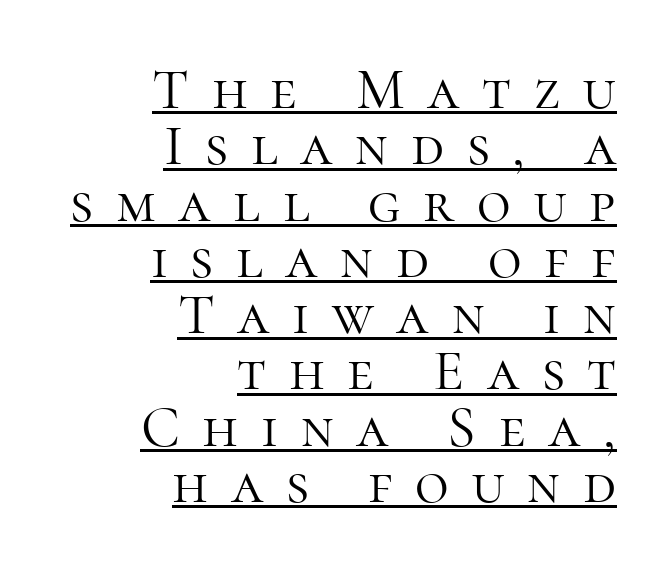
The type family on display is of the serif kind. No extra ink here — the face is not bold. The ragged edge is on the left, which tells us the setting is flush right. Honestly, the letter spacing is so wide it's the main thing you notice.
